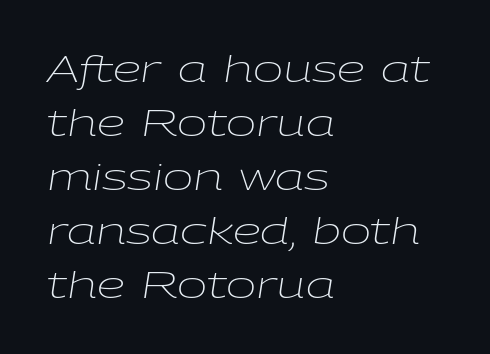
Summary of vertical rhythm: regular, with standard interline spacing. Does the lettering tilt? It does — this is italic. Character widths vary here, with narrow letters taking less room than wide ones. Does the copy run flush right? No — it runs flush left.
